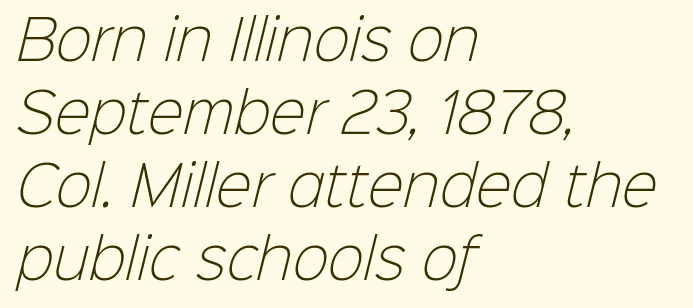
The image shows 54 px light sans-serif type; set left-aligned, normal line spacing (1.35x), normal letter spacing, not underlined; low stroke contrast and a medium x-height.
